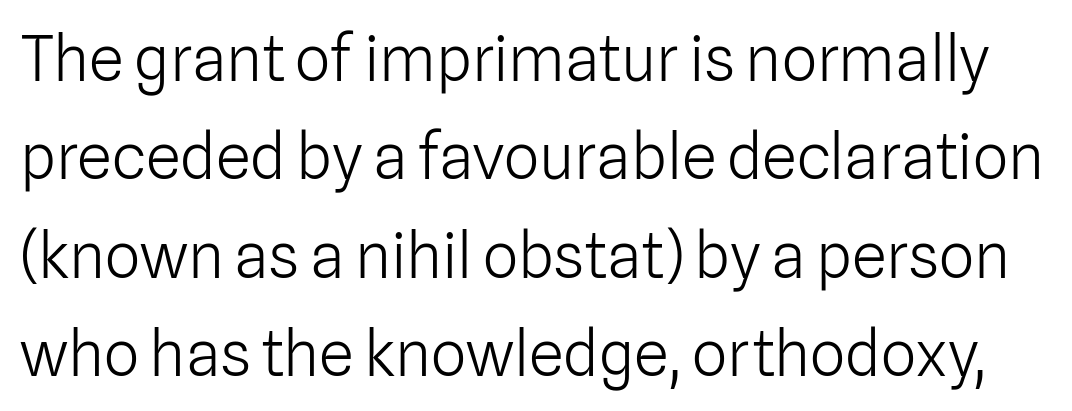
This sample has the flowing, uneven cadence of proportional lettering. Underlining? Definitely not there. Vertically, the passage feels balanced, rows spaced as you'd expect. The typeface has the unassuming heft of standard copy or less. The horizontal fit of the characters is conventional and even.
